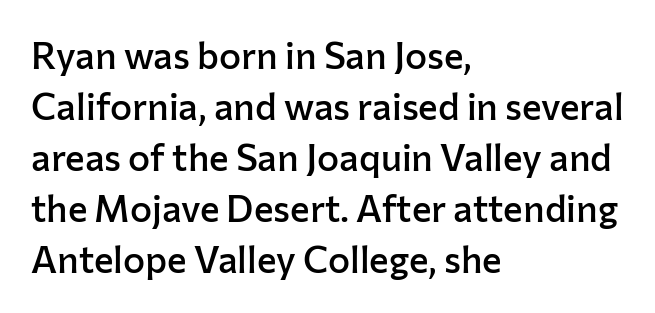
What stands out about the letter spacing? Nothing — it is the standard amount. Weight check: semibold — heavier than regular, not quite bold. The specimen omits any rule beneath the text block's lines. These lines are rendered in a variable-pitch font.
